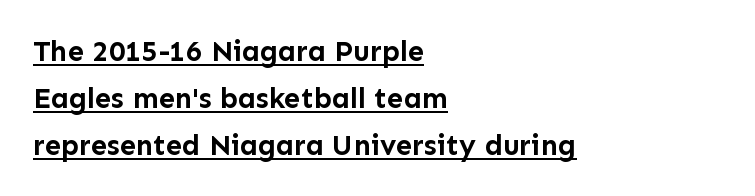
{"serif": "no", "italic": "no", "bold": "yes", "weight": "semibold", "width": "normal", "stroke_contrast": "low", "x_height": "medium", "monospaced": "no", "underline": "yes", "align": "left", "line_spacing": "normal", "line_spacing_ratio": 1.62, "letter_spacing": "normal", "letter_spacing_em": 0.0, "glyph_px": 29}
